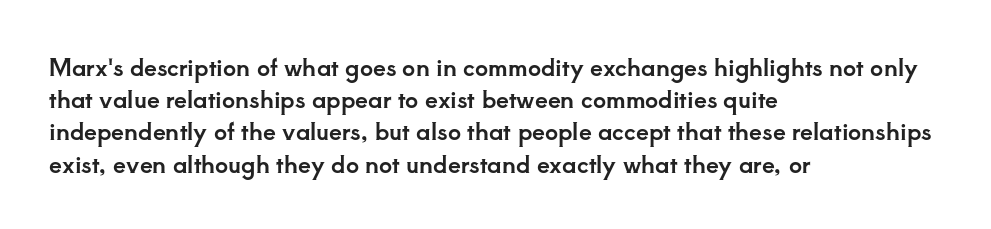
Does the leading feel generous? No, just average. The paragraph shown leans on its left margin. The string is rendered with underlining switched off. Here the glyphs are tracked normally, forming tight word shapes. The font's upright variant was chosen for this text.
